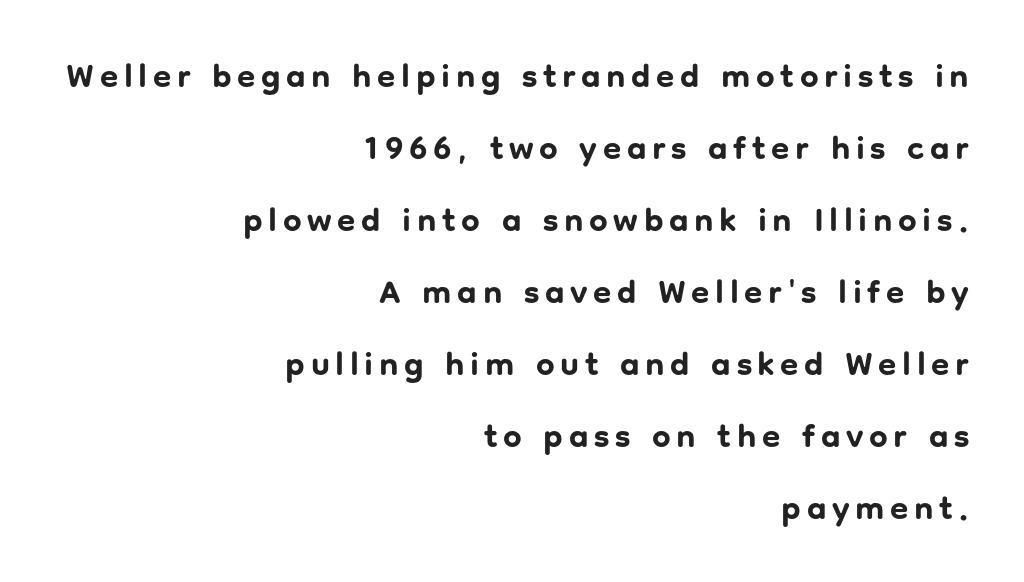
The image shows 33 px bold sans-serif type, upright; set right-aligned, loose line spacing (2.18x), not underlined; low stroke contrast and a medium x-height.
